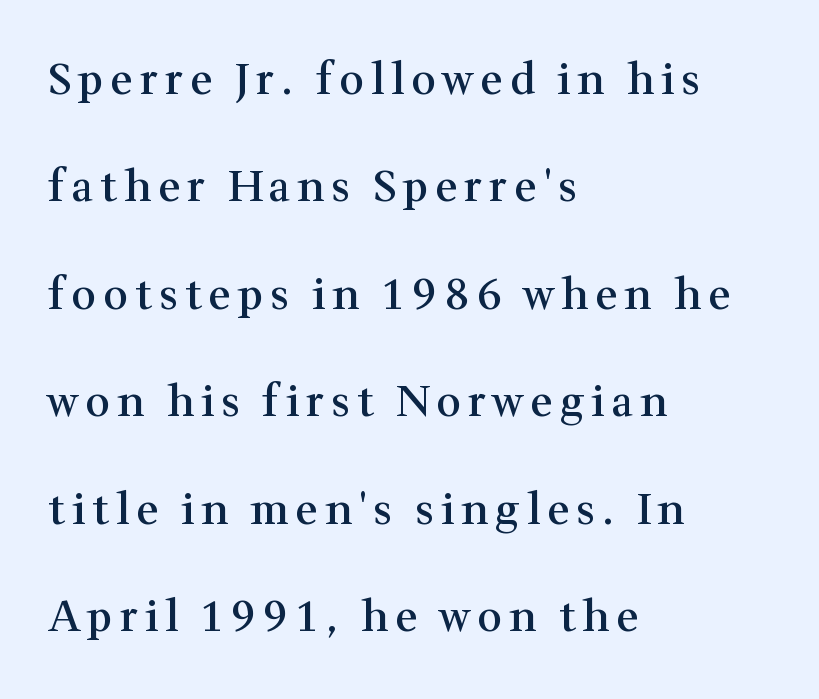
{"serif": "yes", "italic": "no", "bold": "semi", "weight": "semibold", "width": "normal", "stroke_contrast": "medium", "x_height": "medium", "monospaced": "no", "underline": "no", "align": "left", "line_spacing": "loose", "line_spacing_ratio": 2.5, "glyph_px": 43}
